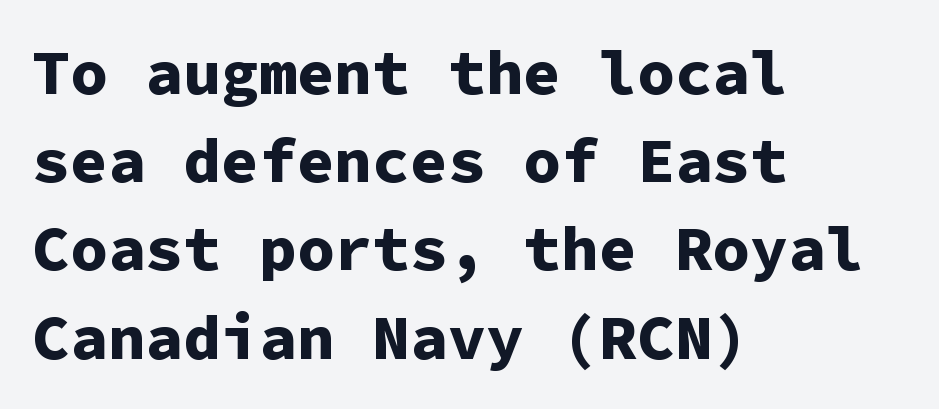
{"serif": "no", "italic": "no", "bold": "yes", "weight": "bold", "width": "normal", "stroke_contrast": "low", "x_height": "medium", "monospaced": "yes", "underline": "no", "align": "left", "line_spacing": "normal", "line_spacing_ratio": 1.4, "letter_spacing": "normal", "letter_spacing_em": 0.0, "glyph_px": 63}
